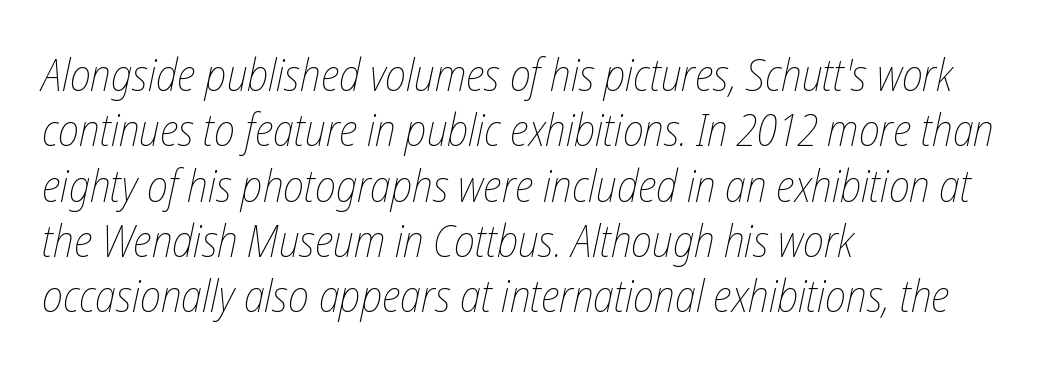
Q: Is the text bold? A: No.
Q: Is the text italic (slanted)? A: Yes, it leans right by about 12 degrees.
Q: Is the text underlined? A: No.
Q: How is the paragraph aligned? A: Left-aligned.
Q: Is the spacing between letters normal or unusually wide? A: Normal.
Q: Width (condensed, normal, or wide)? A: Condensed.
Q: Stroke contrast? A: Low.
Q: x-height? A: Medium.
Q: Monospaced? A: No.
